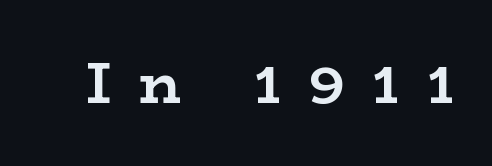
{"serif": "yes", "italic": "no", "bold": "yes", "weight": "semibold", "width": "wide", "stroke_contrast": "low", "x_height": "medium", "monospaced": "no", "underline": "no", "letter_spacing": "wide", "letter_spacing_em": 0.49, "glyph_px": 57}
